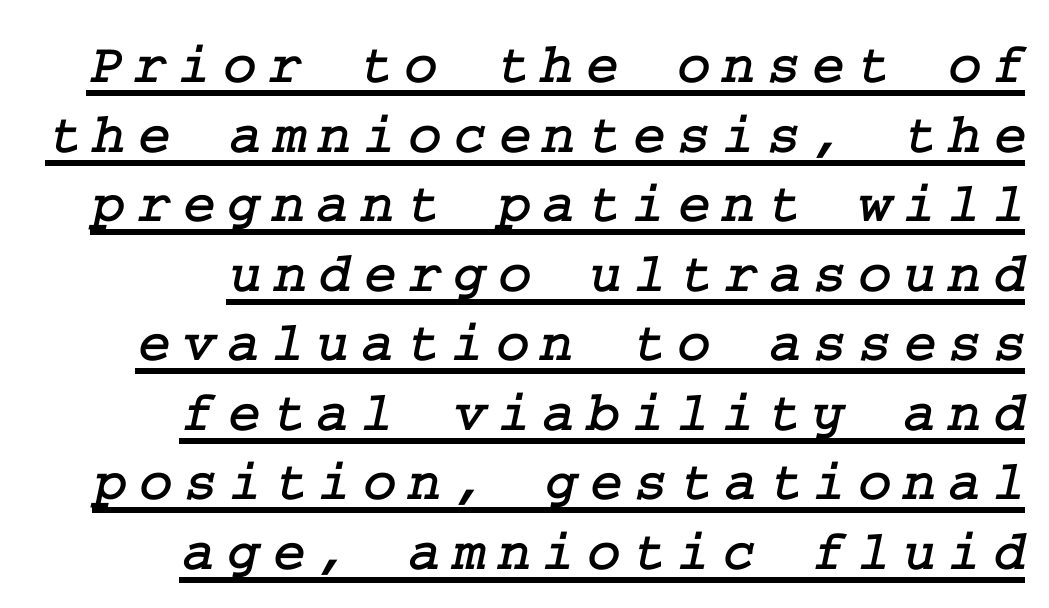
Little horizontal feet cap the strokes, marking this as serif type. In designer terms, the underline attribute is active on this setting. The lines are quadded right. Caption: expanded tracking, letters set apart.
